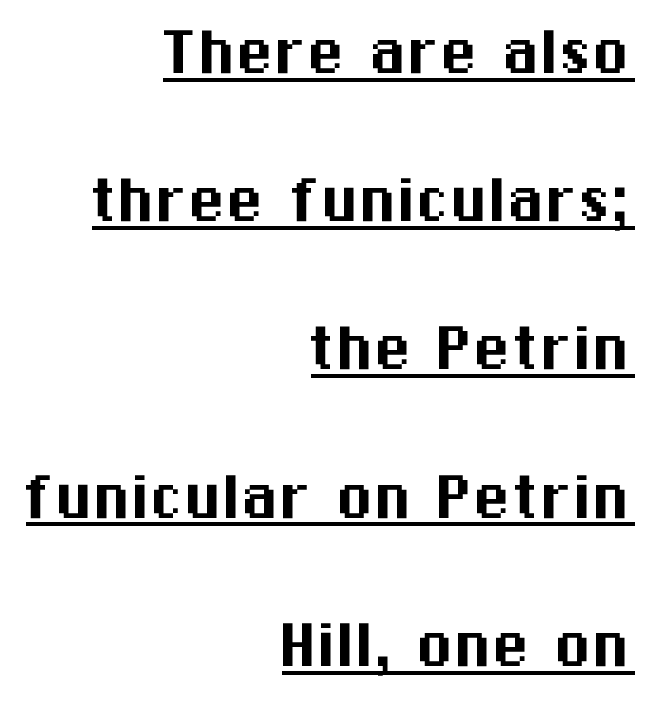
{"serif": "no", "italic": "no", "width": "normal", "stroke_contrast": "medium", "x_height": "medium", "monospaced": "no", "underline": "yes", "align": "right", "line_spacing": "loose", "line_spacing_ratio": 1.95, "letter_spacing": "normal", "letter_spacing_em": 0.0, "glyph_px": 76}
